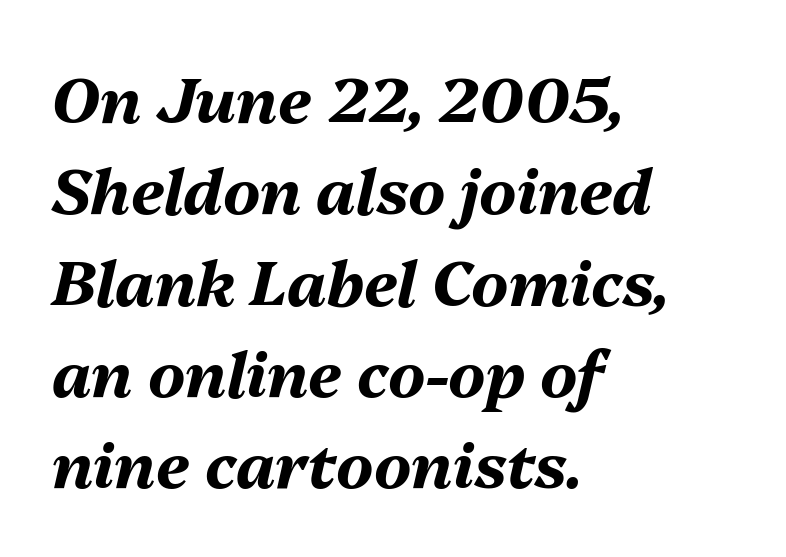
Q: Is the text bold? A: Yes.
Q: Is the text italic (slanted)? A: Yes, it leans right by about 13 degrees.
Q: Is the text underlined? A: No.
Q: How is the paragraph aligned? A: Left-aligned.
Q: Is the spacing between letters normal or unusually wide? A: Normal.
Q: Is the spacing between lines tight, normal or loose? A: Normal.
Q: Width (condensed, normal, or wide)? A: Normal.
Q: Stroke contrast? A: Medium.
Q: x-height? A: Medium.
Q: Monospaced? A: No.
